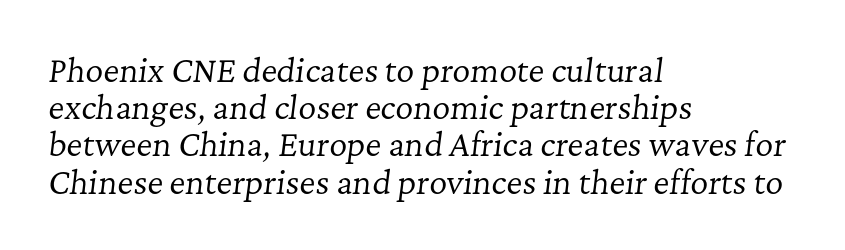
Q: Is the text bold? A: No.
Q: Is the text italic (slanted)? A: Yes, it leans right by about 7 degrees.
Q: Is the typeface a serif or a sans-serif typeface? A: Serif.
Q: Is the text underlined? A: No.
Q: How is the paragraph aligned? A: Left-aligned.
Q: Is the spacing between letters normal or unusually wide? A: Normal.
Q: Width (condensed, normal, or wide)? A: Normal.
Q: Stroke contrast? A: Low.
Q: x-height? A: Medium.
Q: Monospaced? A: No.
